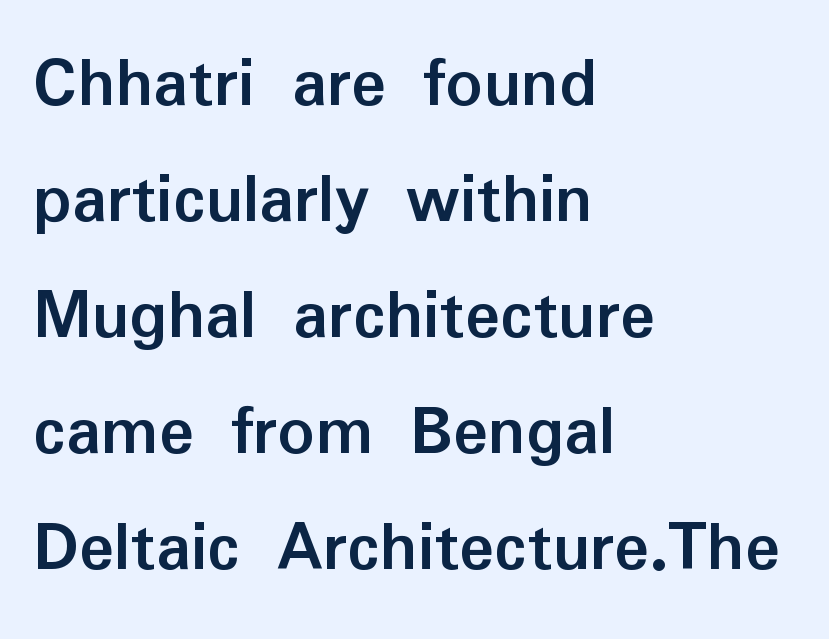
Q: Is the text bold? A: Yes.
Q: Is the text italic (slanted)? A: No, it is upright.
Q: Is the typeface a serif or a sans-serif typeface? A: Sans-serif.
Q: Is the text underlined? A: No.
Q: How is the paragraph aligned? A: Left-aligned.
Q: Is the spacing between letters normal or unusually wide? A: Normal.
Q: Is the spacing between lines tight, normal or loose? A: Normal.
Q: Width (condensed, normal, or wide)? A: Normal.
Q: Stroke contrast? A: Low.
Q: x-height? A: Medium.
Q: Monospaced? A: No.
